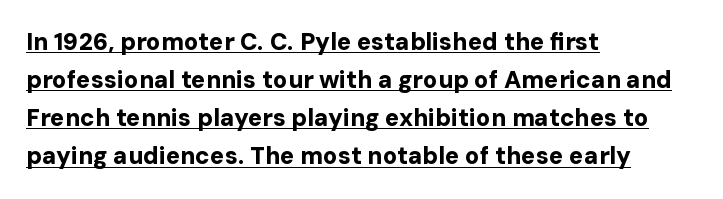
The lettering is marked with a stroke running underneath it. Posture: vertical. The rag falls on the right side of this text block. Tracking here is standard; glyphs follow each other at the usual distance. In terms of weight, the rendering is a true, heavy bold.
